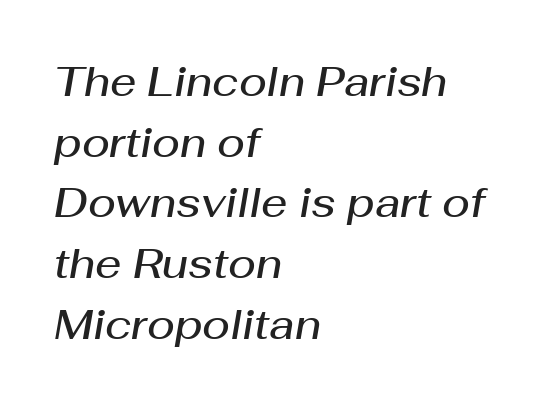
The image shows 41 px semibold type, italic (leaning right); set left-aligned, normal line spacing (1.48x), normal letter spacing, not underlined; medium stroke contrast and a medium x-height.
